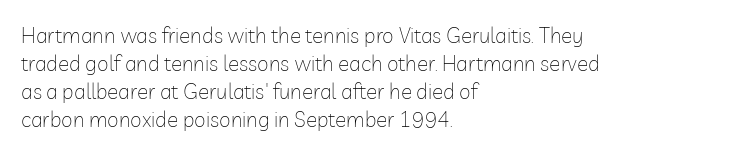
The image shows 21 px text type, upright; set left-aligned, normal line spacing (1.33x), normal letter spacing, not underlined.
